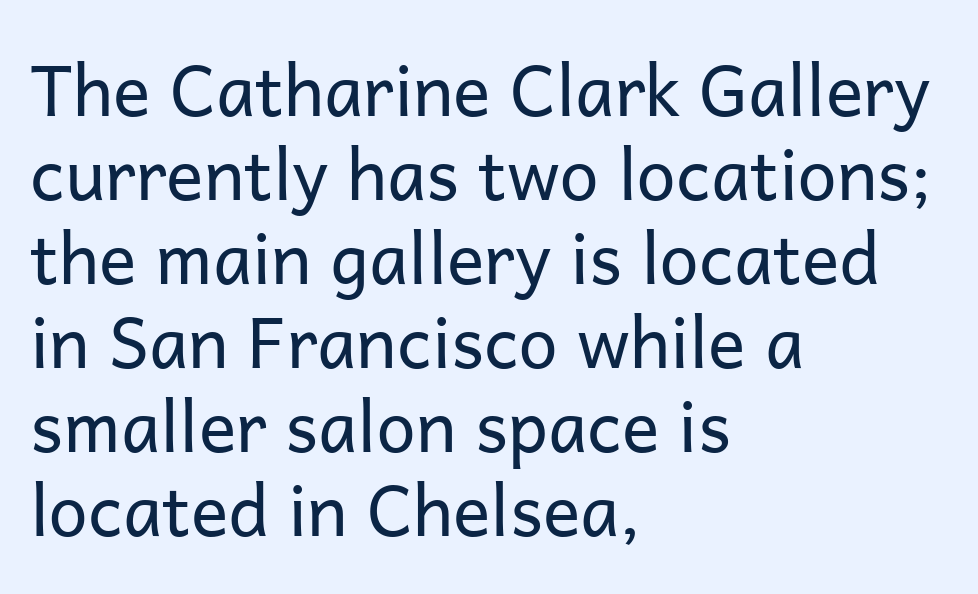
The image shows 70 px regular-weight sans-serif type, upright; set left-aligned, line spacing 1.2x, normal letter spacing, not underlined; low stroke contrast and a medium x-height.
